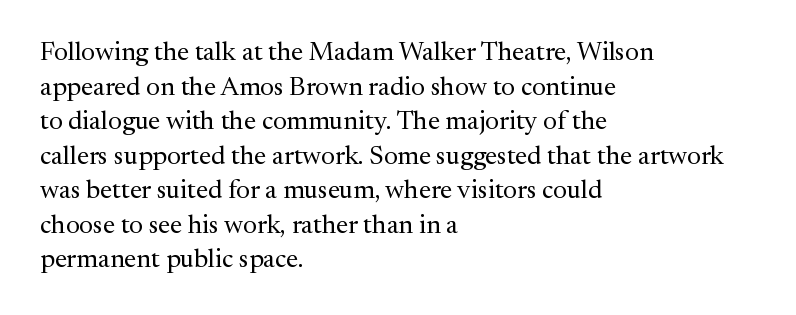
No chunkiness to these letters — they're not bold. A classic flush-left, rag-right setting is used for this passage. One glance says typical: line gaps are just what's usual. The letters sit at their default tracking, neither squeezed nor spread.
